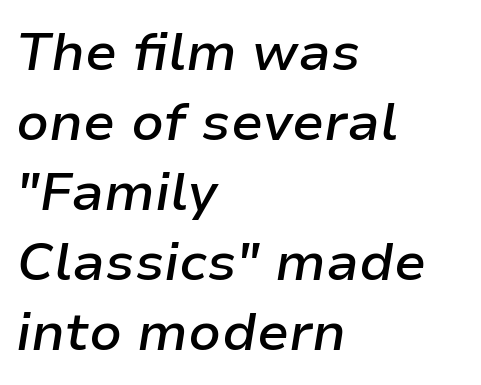
Q: Is the text bold? A: Semi-bold.
Q: Is the text italic (slanted)? A: Yes, it leans right by about 9 degrees.
Q: Is the text underlined? A: No.
Q: How is the paragraph aligned? A: Left-aligned.
Q: Is the spacing between letters normal or unusually wide? A: Normal.
Q: Is the spacing between lines tight, normal or loose? A: Normal.
Q: Width (condensed, normal, or wide)? A: Normal.
Q: Stroke contrast? A: Low.
Q: x-height? A: Medium.
Q: Monospaced? A: No.
